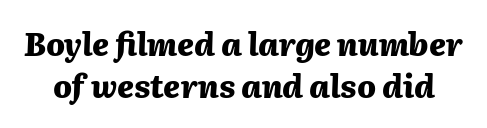
The letterforms sit shoulder to shoulder at normal distance. Proportional: the letters do not fall into vertical columns. The rows are spaced the way most documents space them. This sample uses an oblique cut, with every glyph tilted off the vertical. Strong, thick strokes mark this as bold type.
